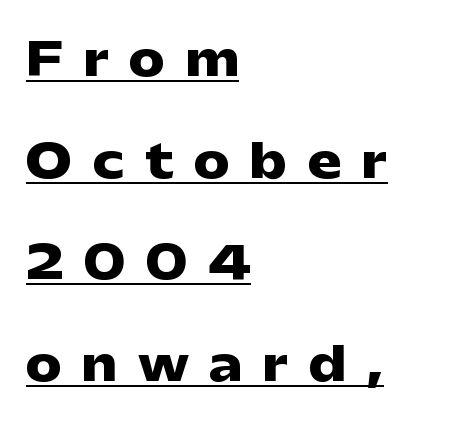
Each new line begins a long way beneath the previous one. The gaps between neighbouring characters are conspicuously large. The rag falls on the right side of this text block. Students, observe the line beneath the letters — that is underlining.
